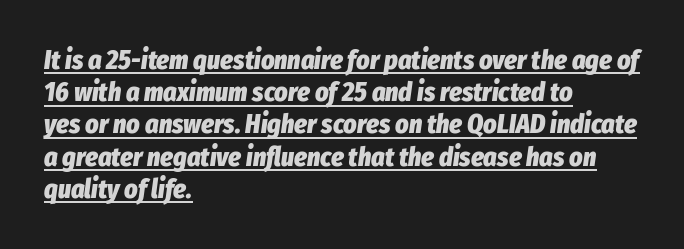
{"italic": "yes", "lean": "right", "slant_degrees": 8, "bold": "yes", "underline": "yes", "align": "left", "line_spacing_ratio": 1.24, "letter_spacing": "normal", "letter_spacing_em": 0.0, "glyph_px": 26}
